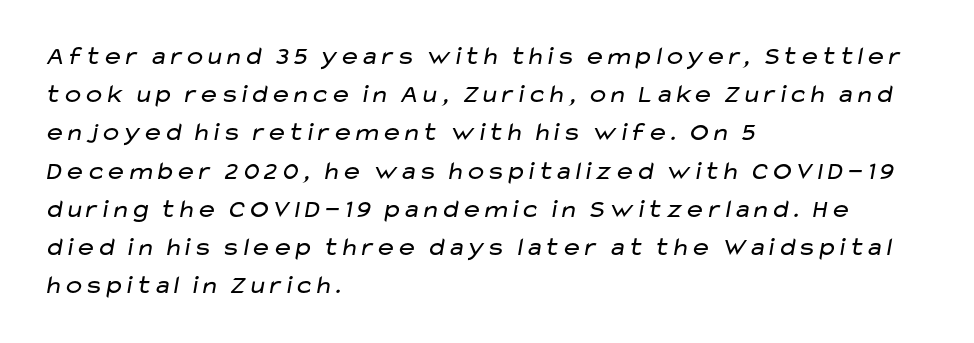
Q: Is the text bold? A: No.
Q: Is the text underlined? A: No.
Q: How is the paragraph aligned? A: Left-aligned.
Q: Is the spacing between letters normal or unusually wide? A: Normal.
Q: Is the spacing between lines tight, normal or loose? A: Normal.
